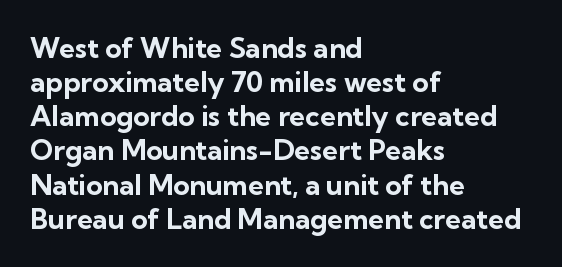
{"serif": "no", "italic": "no", "bold": "yes", "weight": "bold", "width": "normal", "stroke_contrast": "low", "x_height": "medium", "monospaced": "no", "underline": "no", "align": "left", "line_spacing_ratio": 1.22, "letter_spacing": "normal", "letter_spacing_em": 0.0, "glyph_px": 28}
